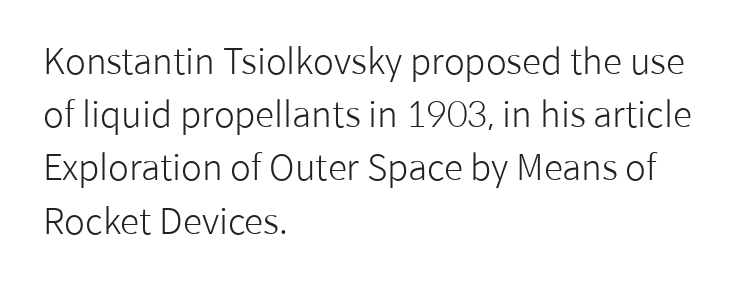
The baseline area is clear. Students, observe: this is what conventionally led text looks like. The rag falls on the right side of this text block. Note the varied advance widths — an 'i' is clearly narrower than an 'm'. The letters stand straight up with perfectly vertical stems.
